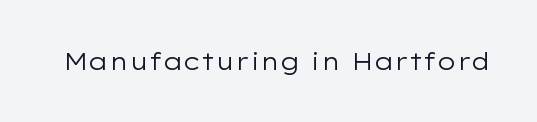
Q: Is the text bold? A: No.
Q: Is the text italic (slanted)? A: No, it is upright.
Q: Is the text underlined? A: No.
Q: Is the spacing between letters normal or unusually wide? A: Normal.
